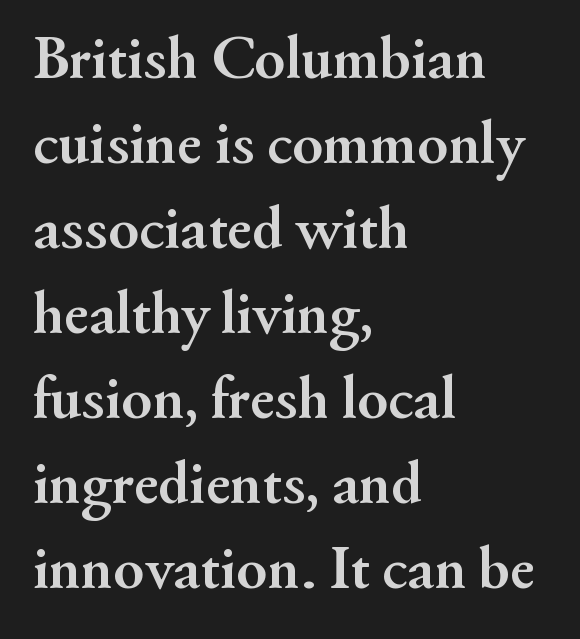
The image shows 62 px semibold serif type, upright; set left-aligned, normal line spacing (1.37x), normal letter spacing, not underlined; medium stroke contrast and a small x-height.
